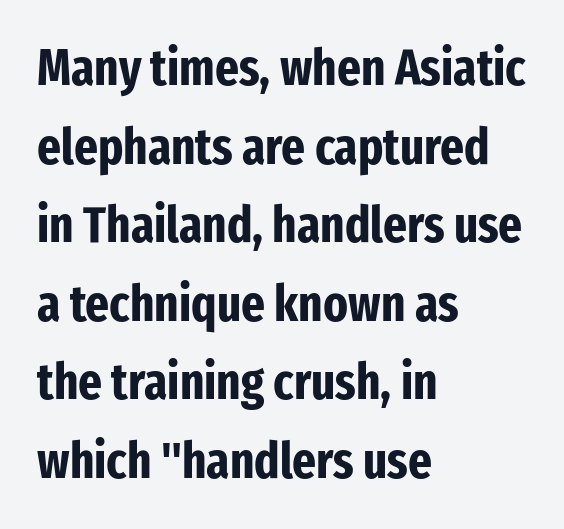
The image shows 51 px bold, condensed sans-serif type, upright; set left-aligned, normal line spacing (1.54x), normal letter spacing, not underlined; low stroke contrast and a medium x-height.
